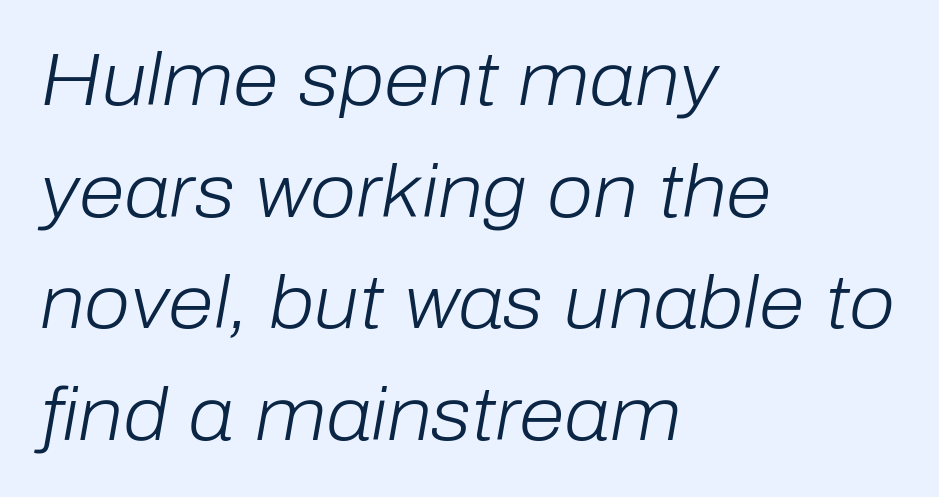
This sample keeps an unexceptional amount of space between lines. You could not count columns in this text — the font is proportionally spaced. Weight: not bold — regular or lighter. This sample uses plain, unmodified letter spacing.
